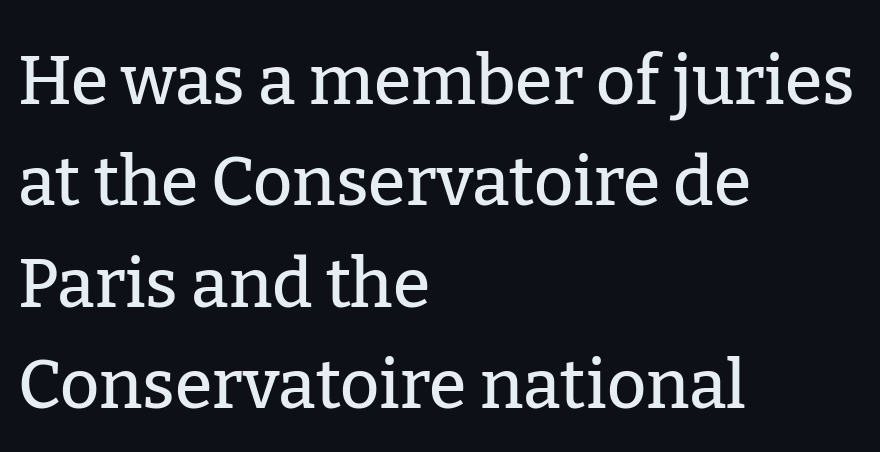
The image shows 68 px serif type, upright; set left-aligned, normal line spacing (1.49x), normal letter spacing, not underlined; low stroke contrast and a medium x-height.
